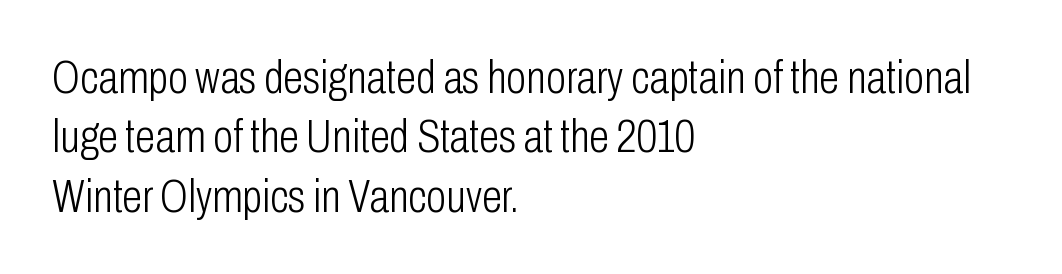
The image shows 46 px light, condensed sans-serif type, upright; set left-aligned, normal line spacing (1.29x), normal letter spacing, not underlined; low stroke contrast and a medium x-height.
